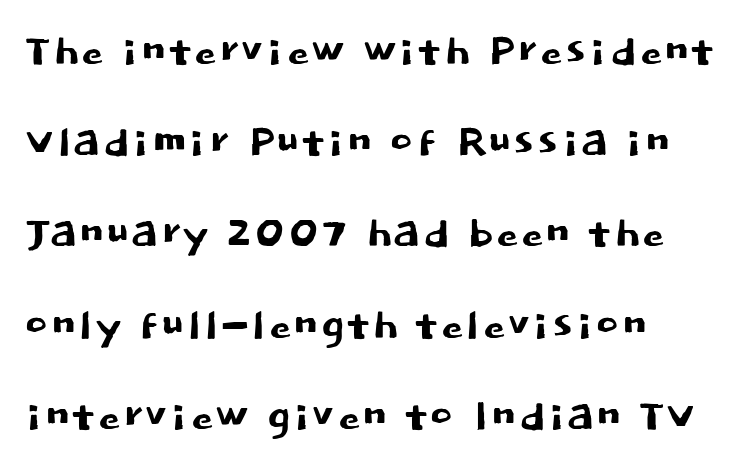
The zone under the glyphs is completely vacant. Inter-character spacing is left at the font's built-in metrics. Regarding serifs, this sample does without them. The letters advance in unequal steps, a hallmark of proportional type. Posture: upright roman. This rendering uses left alignment, leaving the right contour irregular.
